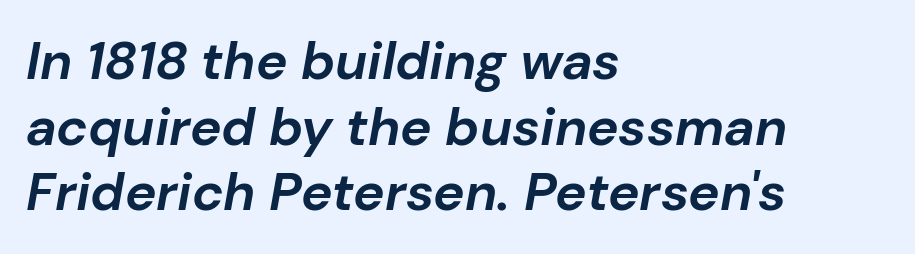
Q: Is the text bold? A: Yes.
Q: Is the text italic (slanted)? A: Yes, it leans right by about 10 degrees.
Q: Is the text underlined? A: No.
Q: How is the paragraph aligned? A: Left-aligned.
Q: Is the spacing between letters normal or unusually wide? A: Normal.
Q: Width (condensed, normal, or wide)? A: Normal.
Q: Stroke contrast? A: Low.
Q: x-height? A: Medium.
Q: Monospaced? A: No.
